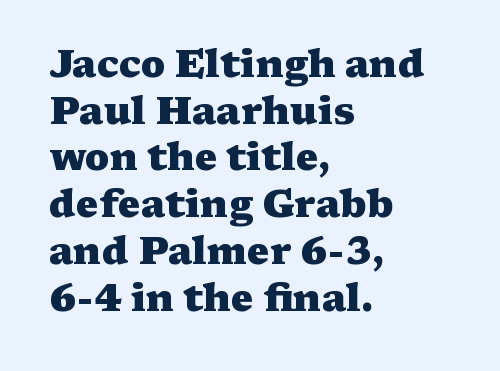
Glance below the letters and you will spot only blank space. Look at the bottom of the vertical strokes: they flare into serifs here. The passage shown is typed in a proportional face where columns would drift. Nobody touched the tracking dial on this one.
